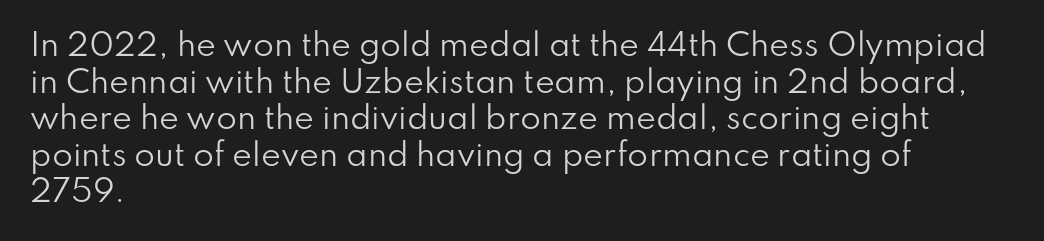
Q: Is the text bold? A: No.
Q: Is the text italic (slanted)? A: No, it is upright.
Q: Is the typeface a serif or a sans-serif typeface? A: Sans-serif.
Q: Is the text underlined? A: No.
Q: How is the paragraph aligned? A: Left-aligned.
Q: Is the spacing between letters normal or unusually wide? A: Normal.
Q: Width (condensed, normal, or wide)? A: Normal.
Q: Stroke contrast? A: Low.
Q: x-height? A: Small.
Q: Monospaced? A: No.
